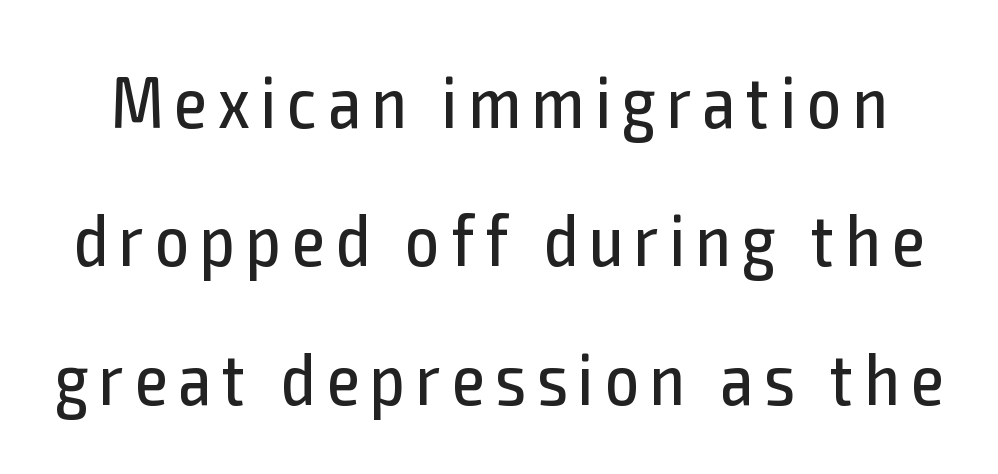
{"serif": "no", "italic": "no", "bold": "no", "weight": "regular", "width": "condensed", "x_height": "medium", "monospaced": "no", "underline": "no", "line_spacing_ratio": 1.87, "glyph_px": 74}
